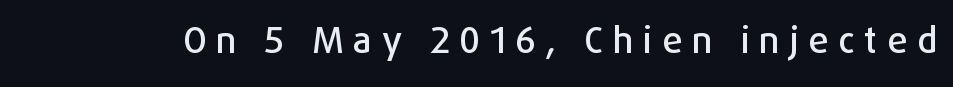
The rendering inserts visible extra space after every character. The type sits square on the baseline with zero lean. Looks like regular typesetting: each glyph gets only the width it needs. Are there feet on the stems? There aren't — it's a sans.
